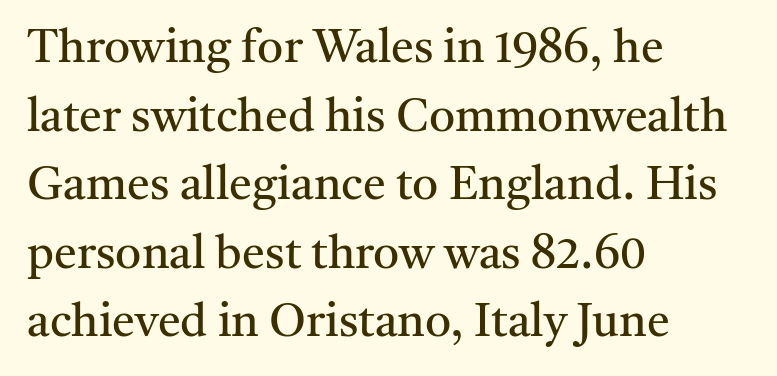
The lines are quadded left. Characters remain perfectly vertical along every line. Each row of text sits above clean, open space. The line-height multiplier appears to be the usual default. Characters follow at the spacing the type designer built in. To sum up the face: it has serifs.
